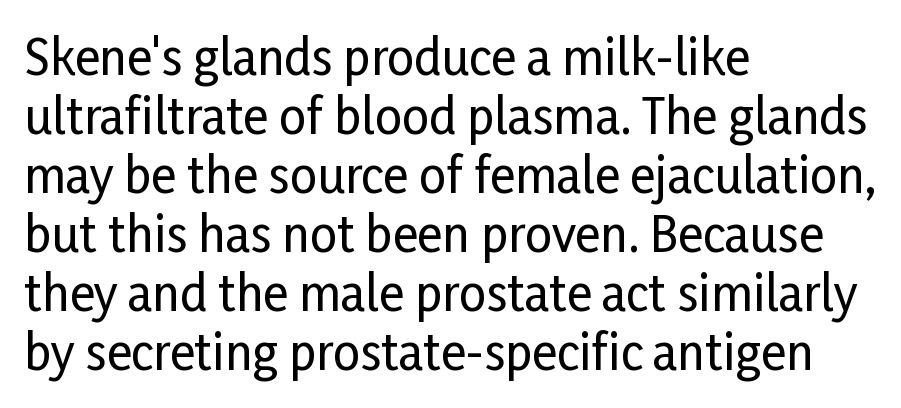
Q: Is the text italic (slanted)? A: No, it is upright.
Q: Is the typeface a serif or a sans-serif typeface? A: Sans-serif.
Q: Is the text underlined? A: No.
Q: How is the paragraph aligned? A: Left-aligned.
Q: Is the spacing between letters normal or unusually wide? A: Normal.
Q: Width (condensed, normal, or wide)? A: Condensed.
Q: Stroke contrast? A: Low.
Q: x-height? A: Medium.
Q: Monospaced? A: No.
